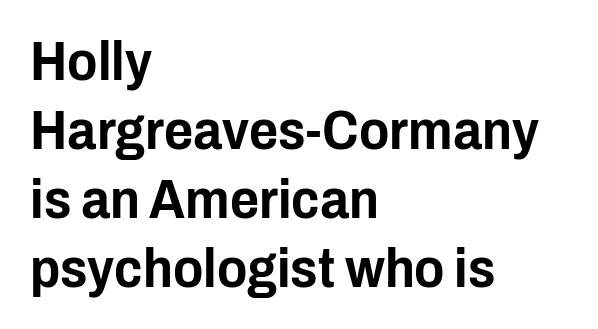
Q: Is the text italic (slanted)? A: No, it is upright.
Q: Is the typeface a serif or a sans-serif typeface? A: Sans-serif.
Q: Is the text underlined? A: No.
Q: How is the paragraph aligned? A: Left-aligned.
Q: Is the spacing between letters normal or unusually wide? A: Normal.
Q: Width (condensed, normal, or wide)? A: Condensed.
Q: Stroke contrast? A: Low.
Q: x-height? A: Medium.
Q: Monospaced? A: No.
